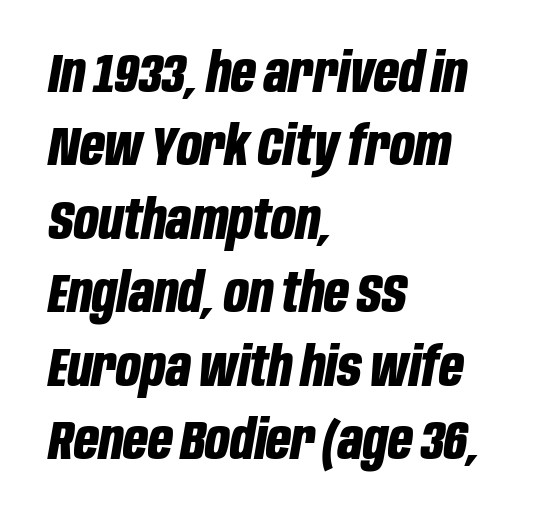
{"italic": "yes", "lean": "right", "slant_degrees": 10, "bold": "yes", "weight": "bold", "width": "condensed", "stroke_contrast": "low", "x_height": "large", "monospaced": "no", "underline": "no", "align": "left", "line_spacing": "normal", "line_spacing_ratio": 1.36, "letter_spacing": "normal", "letter_spacing_em": 0.0, "glyph_px": 54}
